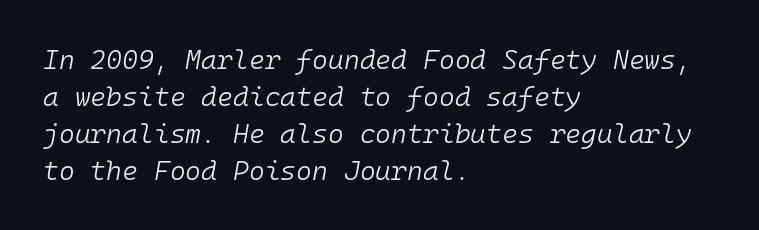
Q: Is the text bold? A: No.
Q: Is the text italic (slanted)? A: Yes, it leans right by about 10 degrees.
Q: Is the text underlined? A: No.
Q: How is the paragraph aligned? A: Left-aligned.
Q: Is the spacing between letters normal or unusually wide? A: Normal.
Q: Is the spacing between lines tight, normal or loose? A: Normal.
